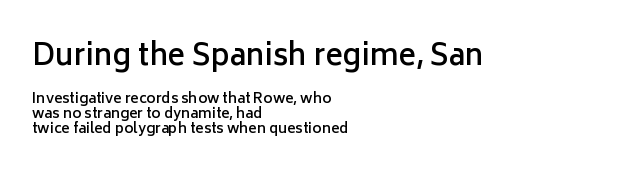
Q: Is the text bold? A: Semi-bold.
Q: Is the text italic (slanted)? A: No, it is upright.
Q: Is the typeface a serif or a sans-serif typeface? A: Sans-serif.
Q: Is the text underlined? A: No.
Q: How is the paragraph aligned? A: Left-aligned.
Q: Is the spacing between letters normal or unusually wide? A: Normal.
Q: Is the spacing between lines tight, normal or loose? A: Tight.
Q: Which block of text is set in a larger size, the first (top) or the second (bottom)? A: The first (top) one.
Q: Width (condensed, normal, or wide)? A: Normal.
Q: Stroke contrast? A: Low.
Q: x-height? A: Medium.
Q: Monospaced? A: No.
